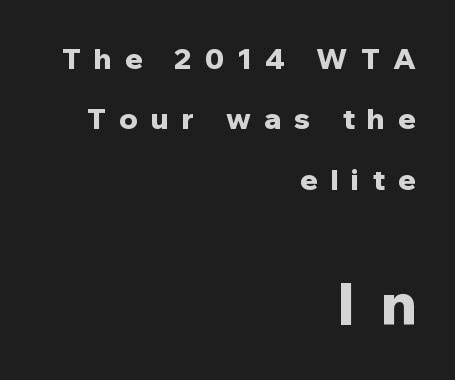
The image shows 58 px bold sans-serif type, upright; set right-aligned, loose line spacing (2.08x), unusually wide letter spacing (+0.45 em), not underlined; the second (bottom) block is 2.0x larger; low stroke contrast and a medium x-height.
